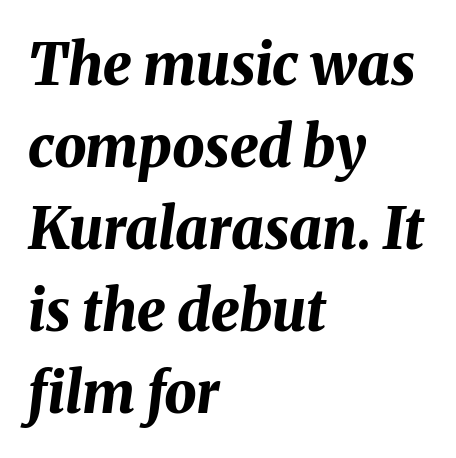
The image shows 57 px bold type, italic (leaning right); set left-aligned, normal line spacing (1.44x), normal letter spacing, not underlined; medium stroke contrast and a medium x-height.
